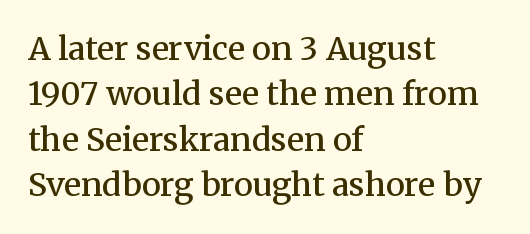
Regular leading. The typeface chosen for these lines features serifs. Each row of text sits above clean, open space. Slightly chunky letters — semibold, I'd say, not full bold. Line beginnings align vertically; line endings do not. Character widths vary here, with narrow letters taking less room than wide ones.
